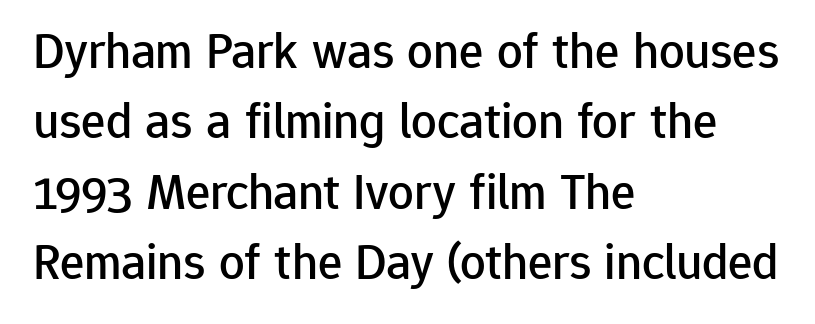
{"serif": "no", "italic": "no", "width": "normal", "stroke_contrast": "low", "x_height": "medium", "monospaced": "no", "underline": "no", "align": "left", "line_spacing": "normal", "line_spacing_ratio": 1.38, "letter_spacing": "normal", "letter_spacing_em": 0.0, "glyph_px": 51}
